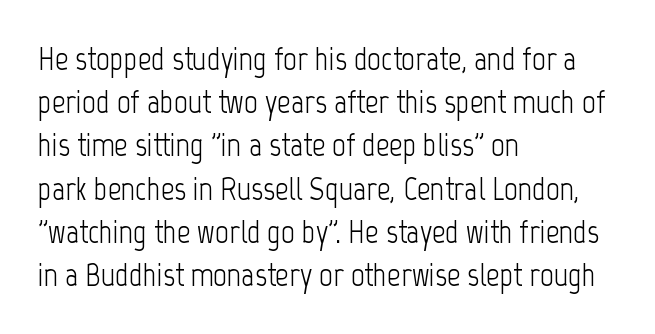
{"serif": "no", "italic": "no", "bold": "no", "weight": "light", "width": "condensed", "stroke_contrast": "low", "x_height": "medium", "monospaced": "no", "underline": "no", "align": "left", "line_spacing": "normal", "line_spacing_ratio": 1.31, "letter_spacing": "normal", "letter_spacing_em": 0.0, "glyph_px": 33}
